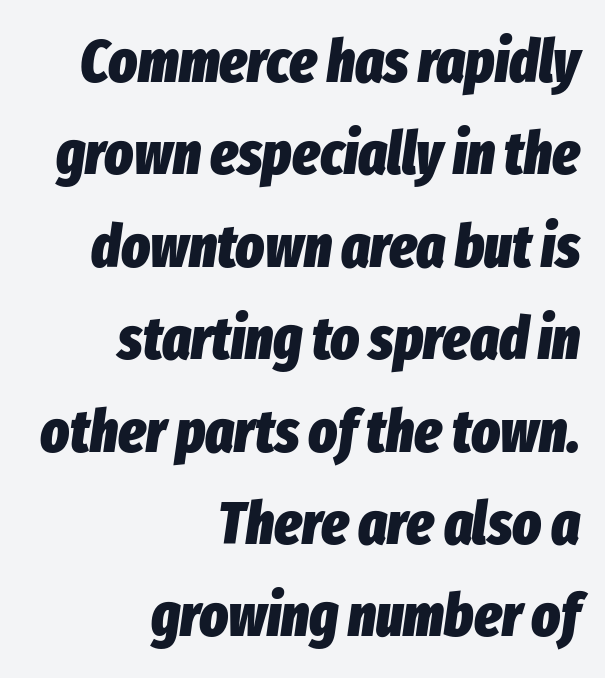
The image shows 60 px heavy, condensed type, italic (leaning right); set right-aligned, normal line spacing (1.54x), normal letter spacing, not underlined; low stroke contrast and a medium x-height.
